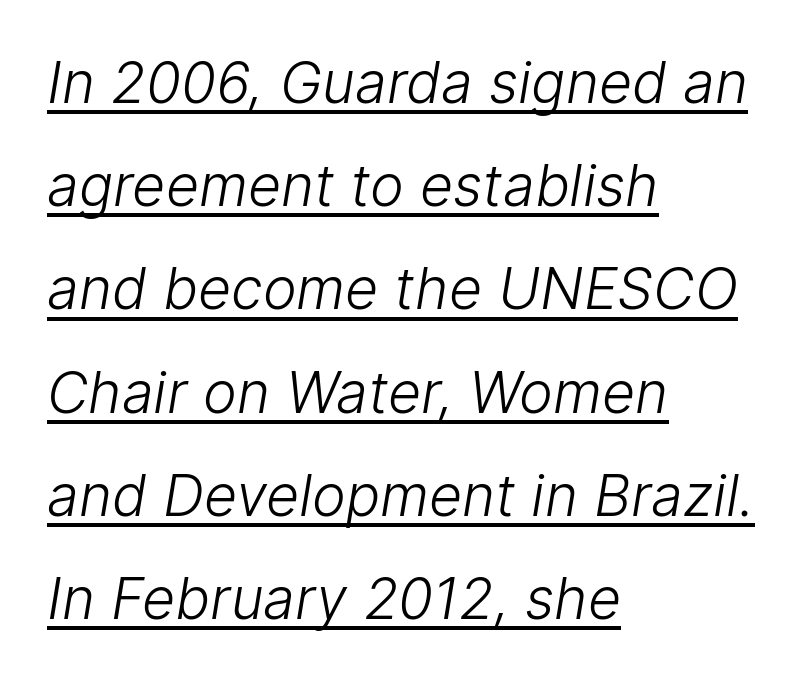
The horizontal fit of the characters is conventional and even. The letters advance in unequal steps, a hallmark of proportional type. All the whitespace from short lines collects on the right. The words here are underlined. A sans-serif font was chosen for this passage. Vertical stems look standard width or narrower in stroke.
